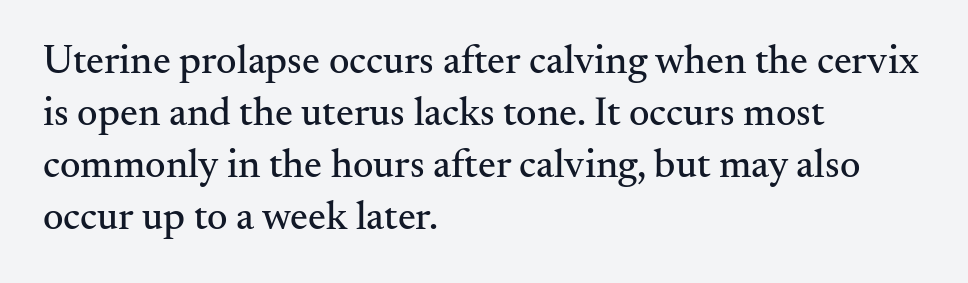
Q: Is the text italic (slanted)? A: No, it is upright.
Q: Is the typeface a serif or a sans-serif typeface? A: Serif.
Q: Is the text underlined? A: No.
Q: How is the paragraph aligned? A: Left-aligned.
Q: Is the spacing between letters normal or unusually wide? A: Normal.
Q: Is the spacing between lines tight, normal or loose? A: Normal.
Q: Width (condensed, normal, or wide)? A: Normal.
Q: Stroke contrast? A: Medium.
Q: x-height? A: Small.
Q: Monospaced? A: No.
